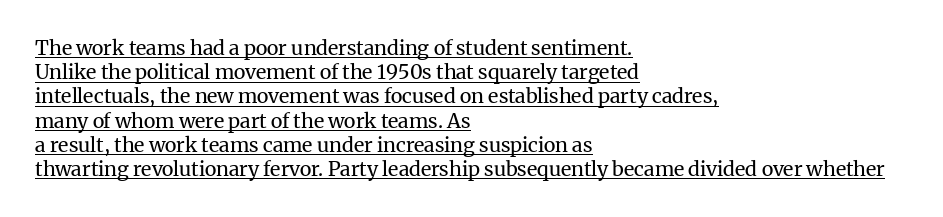
{"italic": "no", "bold": "no", "underline": "yes", "align": "left", "line_spacing_ratio": 1.21, "letter_spacing": "normal", "letter_spacing_em": 0.0, "glyph_px": 20}
